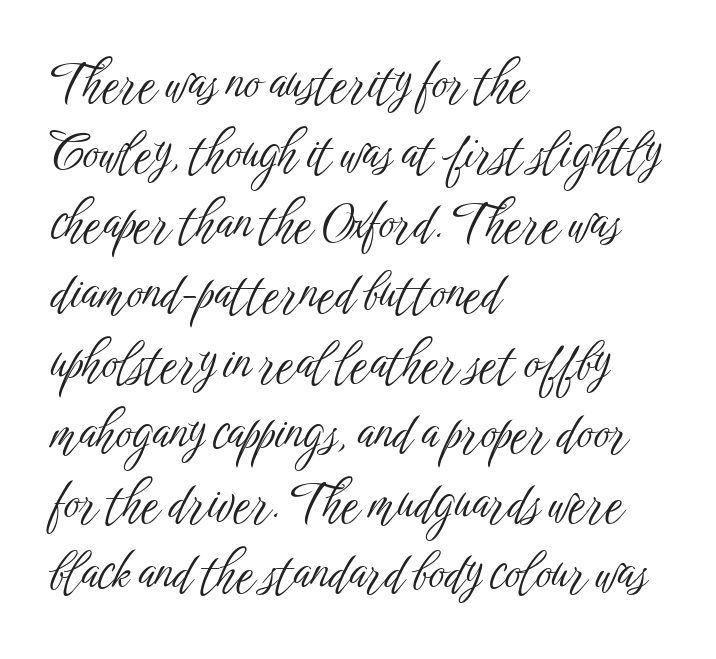
{"serif": "no", "bold": "no", "weight": "light", "width": "condensed", "stroke_contrast": "low", "x_height": "medium", "monospaced": "no", "underline": "no", "align": "left", "line_spacing": "normal", "line_spacing_ratio": 1.43, "letter_spacing": "normal", "letter_spacing_em": 0.0, "glyph_px": 49}
